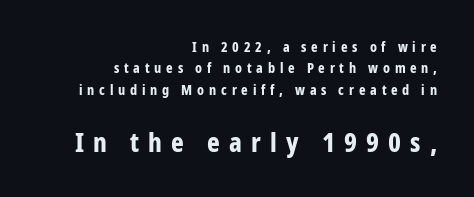
{"italic": "no", "bold": "yes", "underline": "no", "align": "right", "line_spacing": "normal", "line_spacing_ratio": 1.53, "letter_spacing": "wide", "letter_spacing_em": 0.34, "larger_block": "second", "size_ratio": 1.93, "glyph_px": 27}
